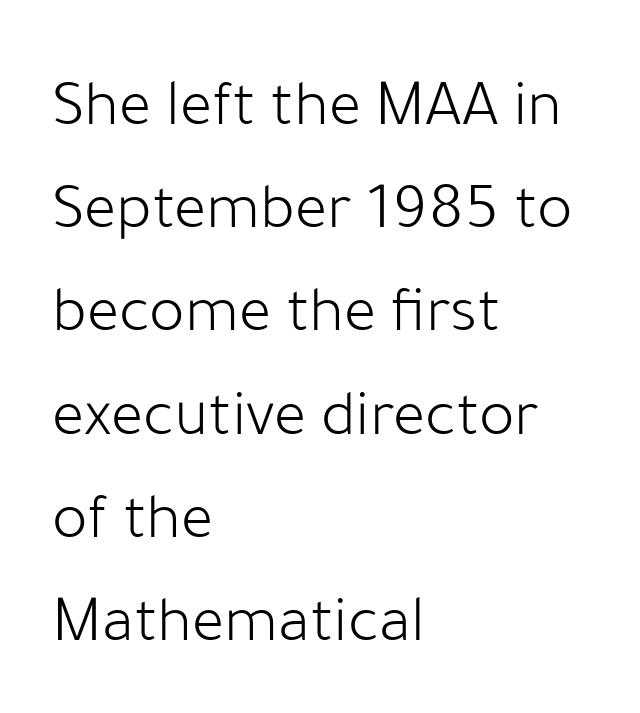
{"serif": "no", "italic": "no", "bold": "no", "weight": "light", "width": "normal", "stroke_contrast": "low", "x_height": "medium", "monospaced": "no", "underline": "no", "align": "left", "line_spacing": "normal", "line_spacing_ratio": 1.54, "letter_spacing": "normal", "letter_spacing_em": 0.0, "glyph_px": 67}
